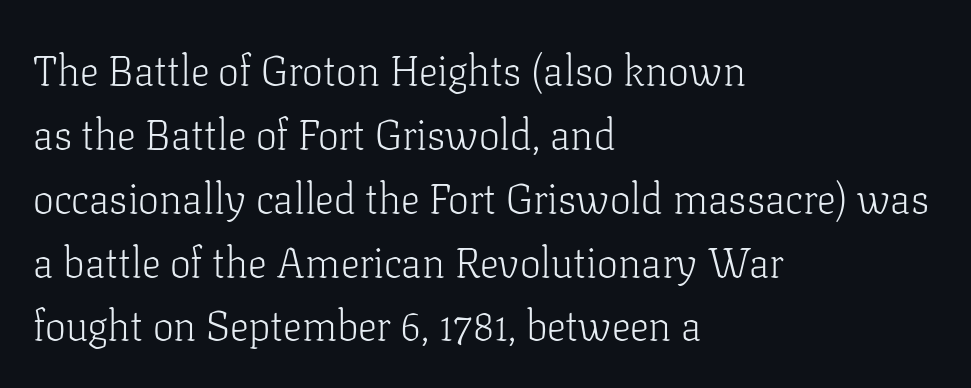
This sample uses an upright cut, with every glyph sitting square on the baseline. Quick note: interline space is typical. Is this a fixed-width face? No — the glyphs have proportional, varying widths. The letterforms sit shoulder to shoulder at normal distance. Alignment: flush left.
